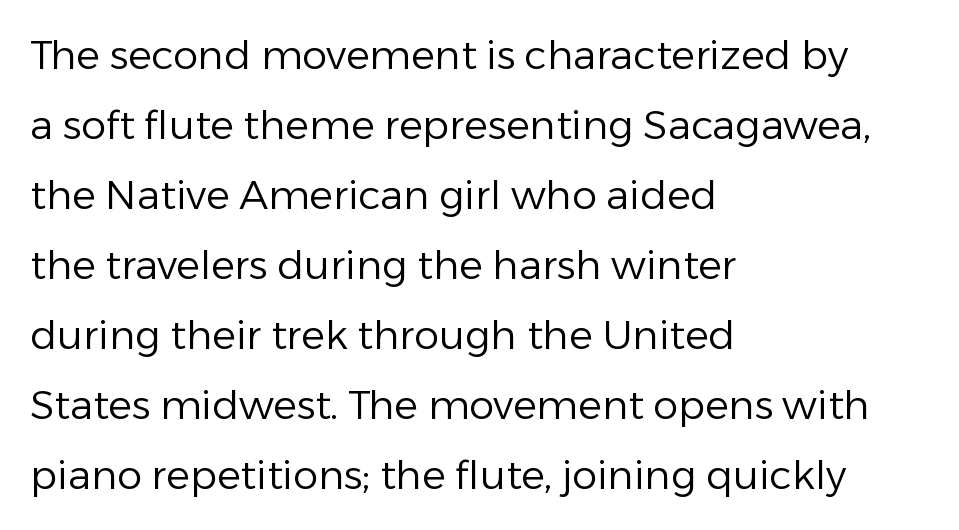
{"serif": "no", "italic": "no", "bold": "no", "weight": "regular", "width": "normal", "stroke_contrast": "low", "x_height": "medium", "monospaced": "no", "underline": "no", "align": "left", "line_spacing_ratio": 1.75, "letter_spacing": "normal", "letter_spacing_em": 0.0, "glyph_px": 40}
